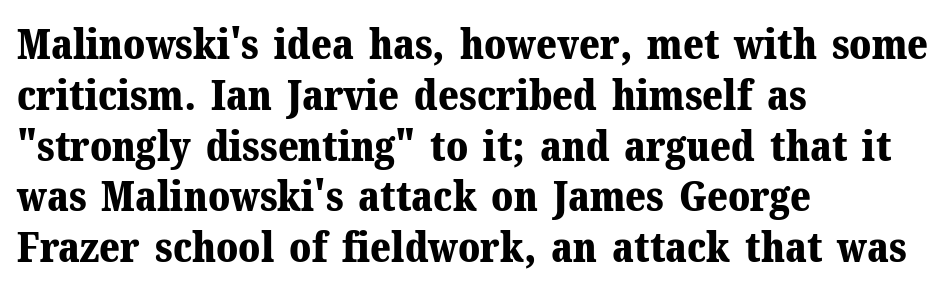
The image shows 42 px bold serif type, upright; set left-aligned, line spacing 1.21x, normal letter spacing, not underlined; medium stroke contrast and a medium x-height.
